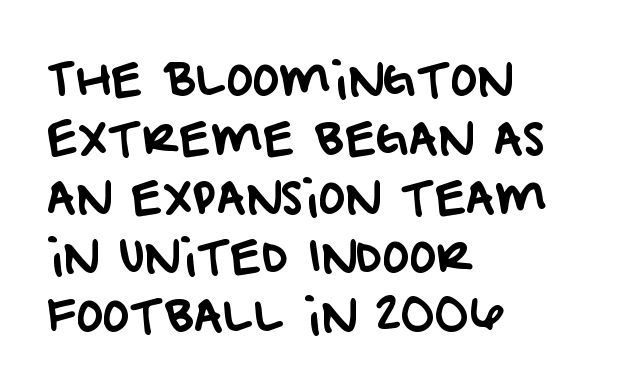
Q: Is the typeface a serif or a sans-serif typeface? A: Sans-serif.
Q: Is the text underlined? A: No.
Q: How is the paragraph aligned? A: Left-aligned.
Q: Is the spacing between letters normal or unusually wide? A: Normal.
Q: Is the spacing between lines tight, normal or loose? A: Normal.
Q: Width (condensed, normal, or wide)? A: Normal.
Q: Stroke contrast? A: Low.
Q: x-height? A: Large.
Q: Monospaced? A: No.
